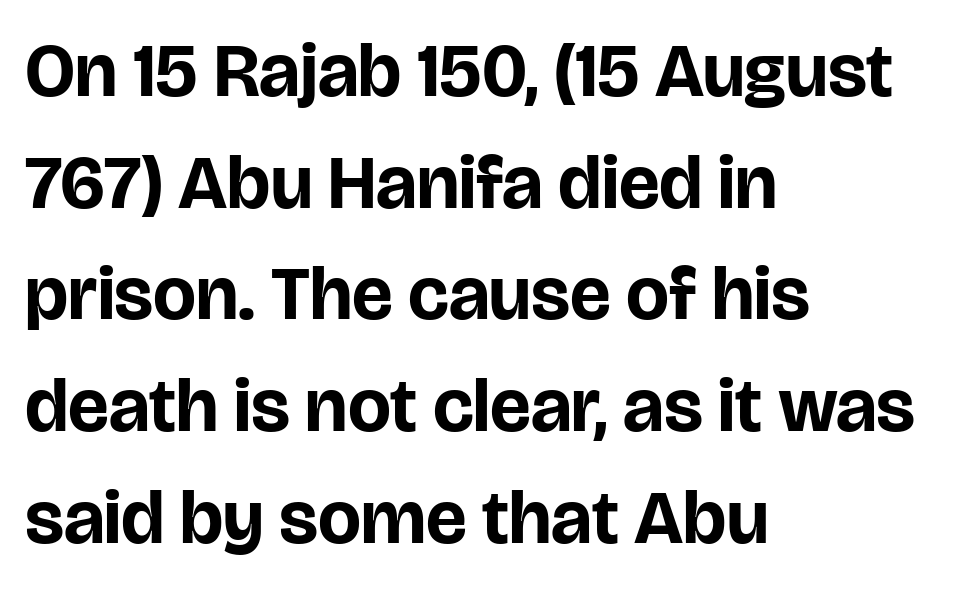
{"serif": "no", "italic": "no", "bold": "yes", "weight": "bold", "width": "normal", "stroke_contrast": "low", "x_height": "large", "monospaced": "no", "underline": "no", "align": "left", "line_spacing": "normal", "line_spacing_ratio": 1.47, "letter_spacing": "normal", "letter_spacing_em": 0.0, "glyph_px": 76}
